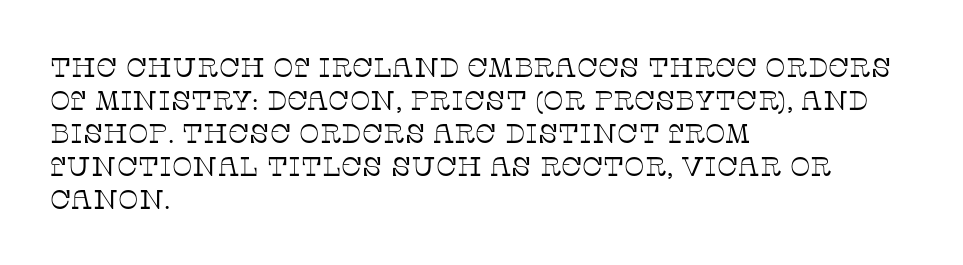
Q: Is the text bold? A: No.
Q: Is the text italic (slanted)? A: No, it is upright.
Q: Is the text underlined? A: No.
Q: How is the paragraph aligned? A: Left-aligned.
Q: Is the spacing between letters normal or unusually wide? A: Normal.
